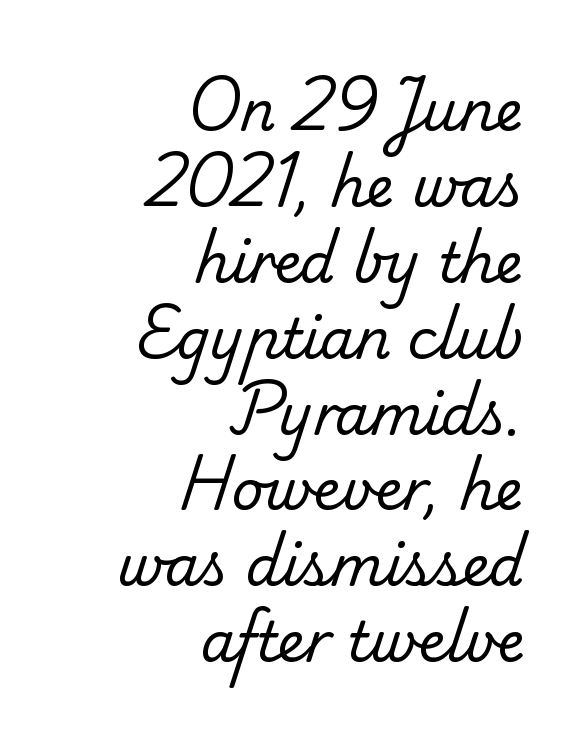
{"serif": "yes", "bold": "no", "weight": "regular", "width": "normal", "stroke_contrast": "low", "x_height": "small", "monospaced": "no", "underline": "no", "align": "right", "line_spacing": "normal", "line_spacing_ratio": 1.38, "letter_spacing": "normal", "letter_spacing_em": 0.0, "glyph_px": 55}
